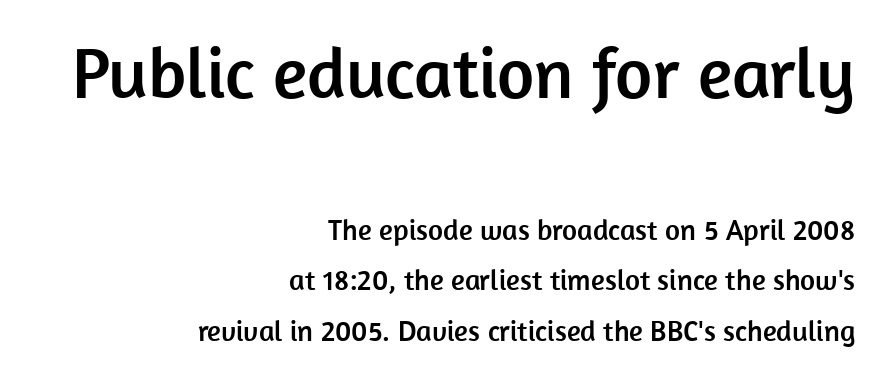
The image shows 72 px sans-serif type, upright; set right-aligned, line spacing 1.75x, normal letter spacing, not underlined; the first (top) block is 2.48x larger; low stroke contrast and a medium x-height.
